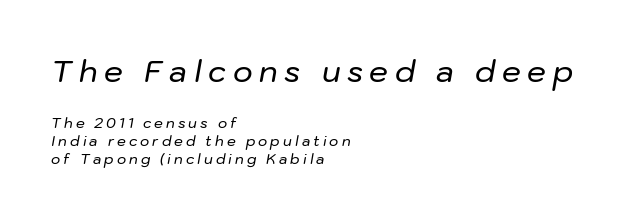
The image shows 30 px text type, italic (leaning right); set left-aligned, normal line spacing (1.28x), unusually wide letter spacing (+0.22 em), not underlined; the first (top) block is 2.14x larger; low stroke contrast and a medium x-height.
